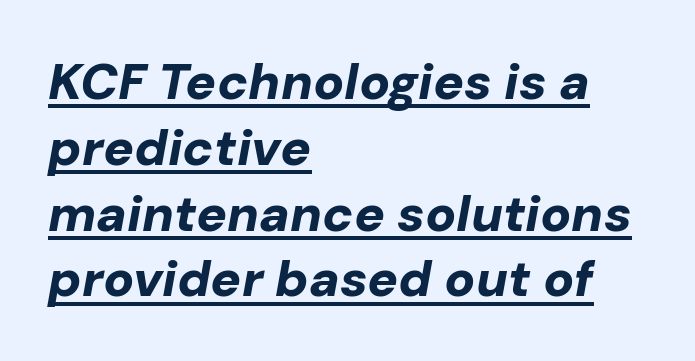
{"italic": "yes", "lean": "right", "slant_degrees": 10, "bold": "yes", "weight": "bold", "width": "normal", "stroke_contrast": "low", "x_height": "medium", "monospaced": "no", "underline": "yes", "align": "left", "line_spacing": "normal", "line_spacing_ratio": 1.29, "letter_spacing": "normal", "letter_spacing_em": 0.0, "glyph_px": 51}
